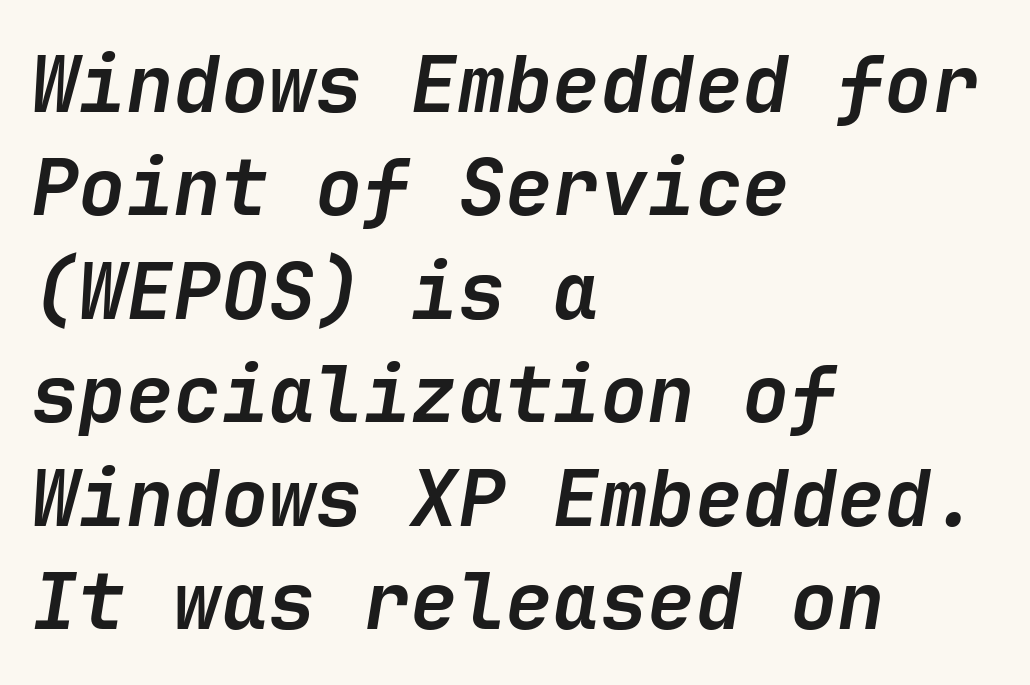
{"italic": "yes", "lean": "right", "slant_degrees": 9, "bold": "yes", "weight": "semibold", "width": "normal", "stroke_contrast": "low", "x_height": "medium", "underline": "no", "align": "left", "line_spacing": "normal", "line_spacing_ratio": 1.31, "letter_spacing": "normal", "letter_spacing_em": 0.0, "glyph_px": 79}
